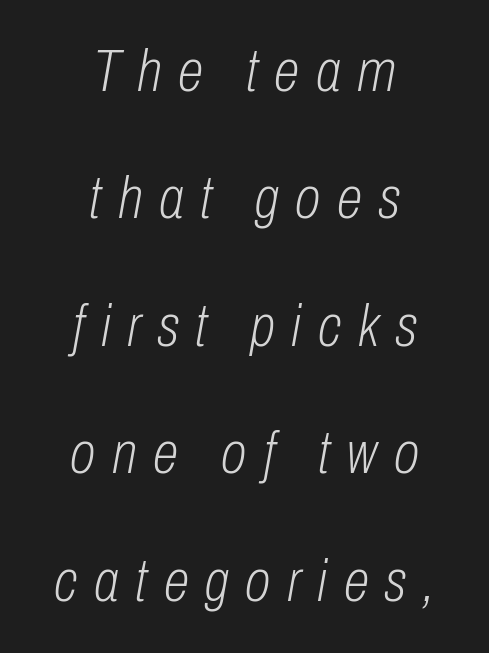
Letters rest on an invisible, unmarked baseline. Words appear elongated and porous because spacing is wide. The paragraph shown floats in the horizontal middle. The line-height multiplier appears high, well above default. Is the type slanted? Yes — the strokes lean at a clear angle.
